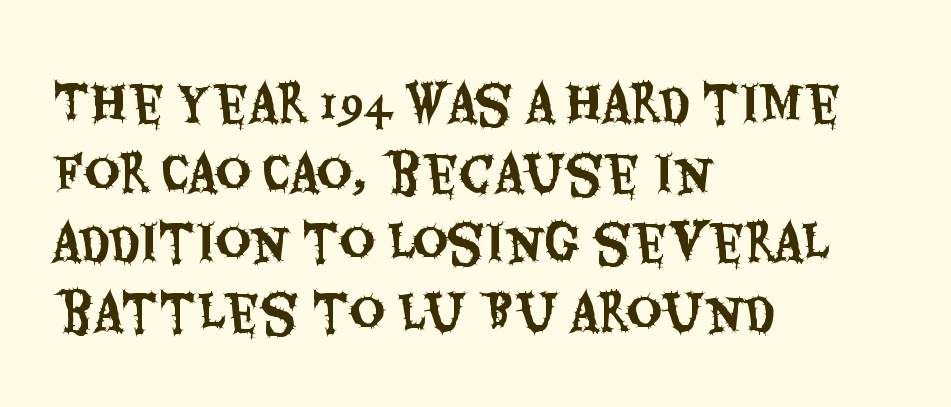
The typography opts for an upright posture over an oblique one. Interline gaps are of average width in this sample. Compared with typical body copy, the letter spacing here is the same. Compared with a centered layout, this one pins lines to the left instead. Note: no serifs on the glyphs.
